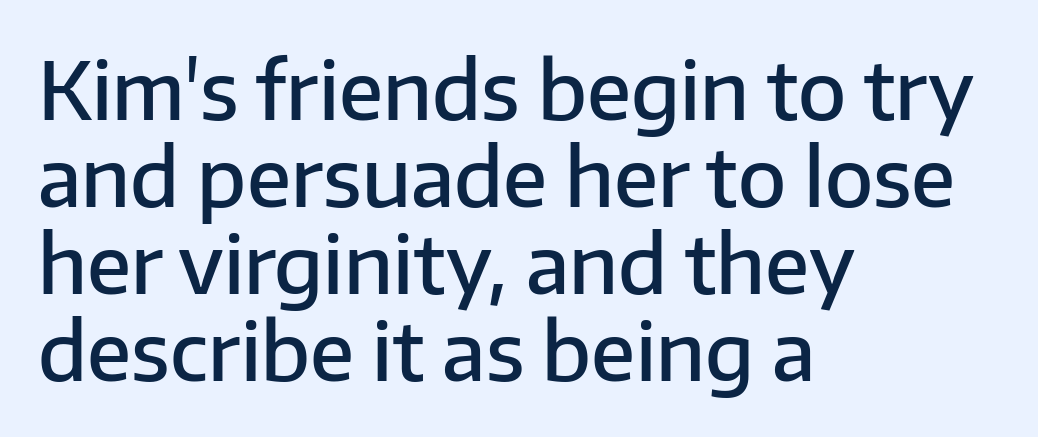
The rendering anchors every line to the left-hand side. No word sits above an underline. The rendering uses a semibold face; strokes are thickened but not to full bold. Does the type have serifs? No, each stem ends abruptly. The vertical gap from one line to the next is small. The letters advance in unequal steps, a hallmark of proportional type.
